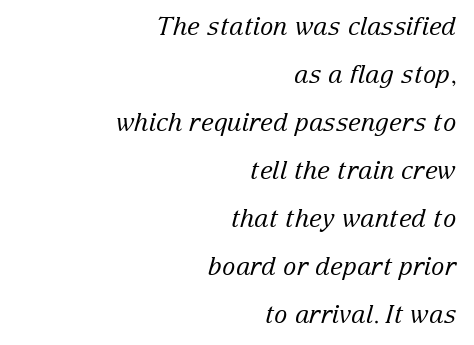
Type without underlining. These lines were composed using italics. Horizontal alignment here is rightward, an uncommon choice for prose. Stroke thickness stays within the range of a standard reading face or lighter.
